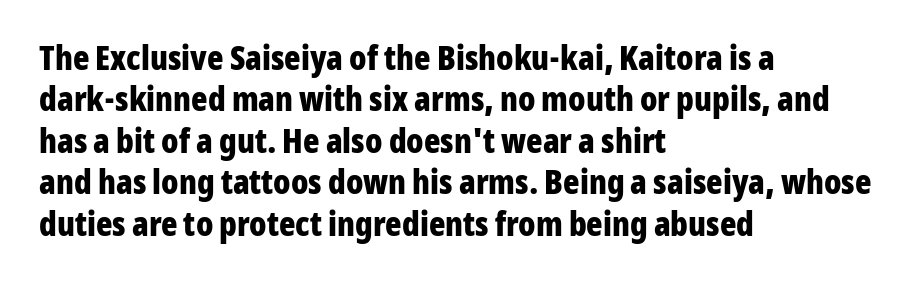
Quick note: not italic, upright. Each word holds together tightly as a unit, with standard inter-letter gaps. These lines are rendered in a variable-pitch font. Line starts are locked; line ends wander. Stroke terminals: plain, sans-serif.
